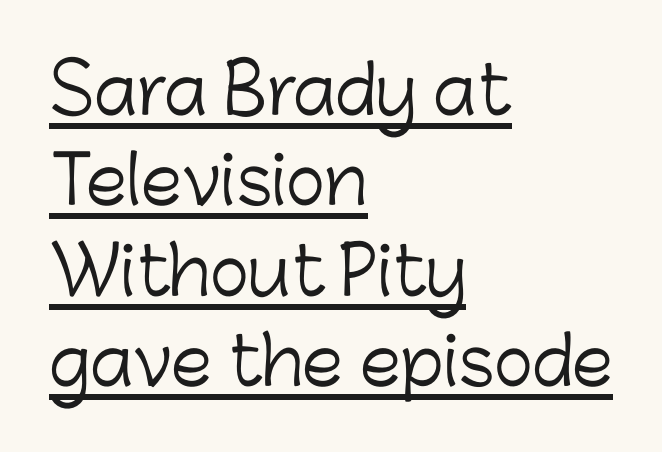
Q: Is the text bold? A: No.
Q: Is the text italic (slanted)? A: No, it is upright.
Q: Is the typeface a serif or a sans-serif typeface? A: Sans-serif.
Q: Is the text underlined? A: Yes.
Q: How is the paragraph aligned? A: Left-aligned.
Q: Is the spacing between letters normal or unusually wide? A: Normal.
Q: Is the spacing between lines tight, normal or loose? A: Normal.
Q: Width (condensed, normal, or wide)? A: Normal.
Q: Stroke contrast? A: Low.
Q: x-height? A: Medium.
Q: Monospaced? A: No.
